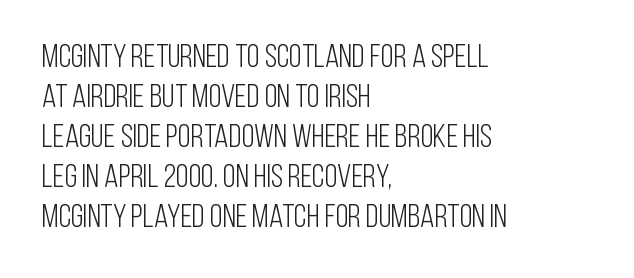
These lines stack with their left ends in a neat column. Check the space under the baseline: it is left empty. Is this a fixed-width face? No — the glyphs have proportional, varying widths. The characters display no serif detailing; their extremities are plain.
